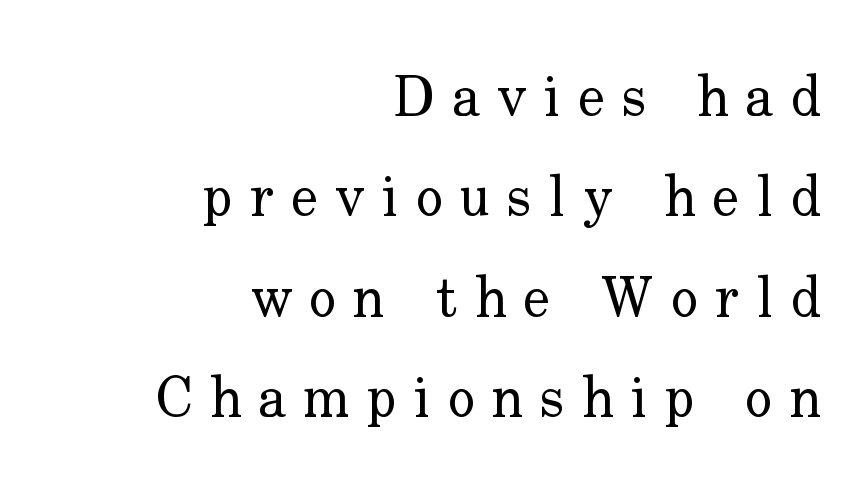
{"serif": "yes", "italic": "no", "bold": "no", "weight": "regular", "width": "normal", "stroke_contrast": "low", "x_height": "small", "monospaced": "no", "underline": "no", "align": "right", "line_spacing_ratio": 1.76, "letter_spacing": "wide", "letter_spacing_em": 0.3, "glyph_px": 57}
